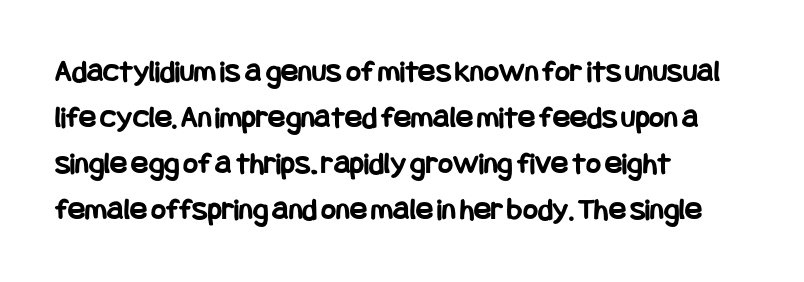
Ordinary non-slanted type is in use. This sample keeps an unexceptional amount of space between lines. How heavy is the stroke? Heavy — this is a bold. Characters follow at the spacing the type designer built in. Check the space under the baseline: it is left empty. Regarding serifs, this sample does without them.
